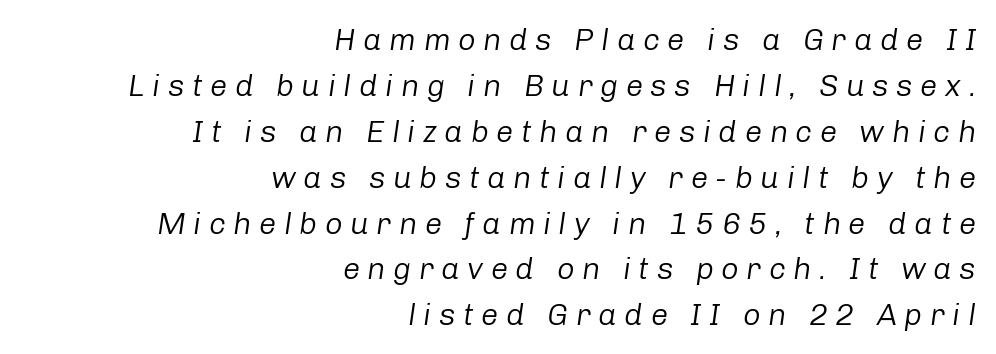
Q: Is the text bold? A: No.
Q: Is the text italic (slanted)? A: Yes, it leans right by about 8 degrees.
Q: Is the text underlined? A: No.
Q: How is the paragraph aligned? A: Right-aligned.
Q: Is the spacing between letters normal or unusually wide? A: Unusually wide.
Q: Is the spacing between lines tight, normal or loose? A: Normal.
Q: Width (condensed, normal, or wide)? A: Normal.
Q: Stroke contrast? A: Low.
Q: x-height? A: Medium.
Q: Monospaced? A: No.
